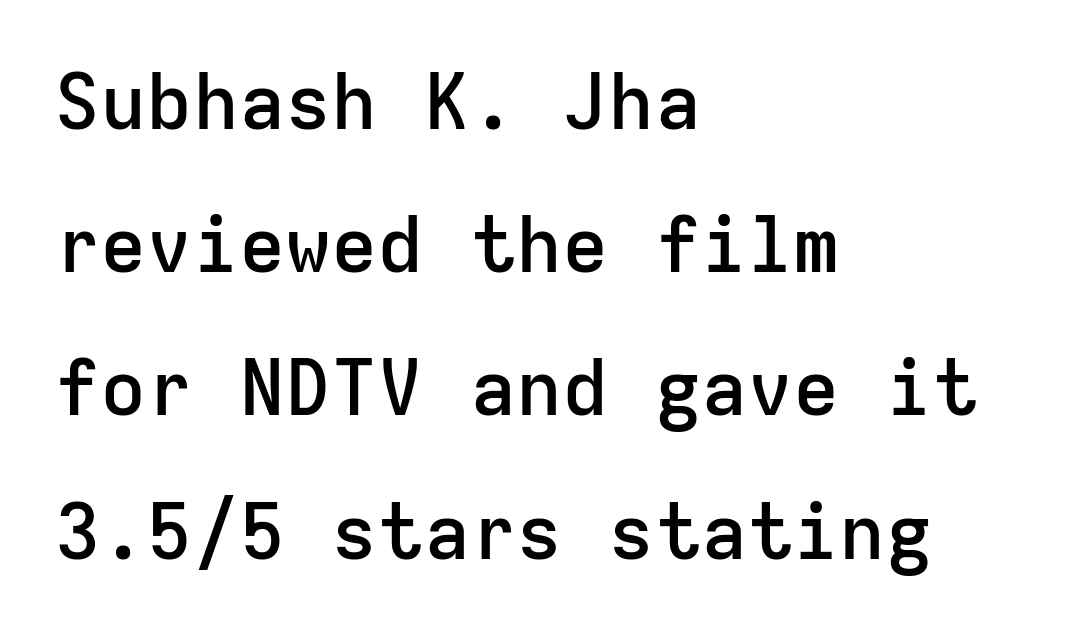
The lettering holds an erect, upright posture throughout. The sample has been set in demibold, a notch under bold. Compared with a centered layout, this one pins lines to the left instead. The string is rendered with underlining switched off. You could call the tracking neutral — neither tight nor loose. Font category for this specimen: sans-serif.
